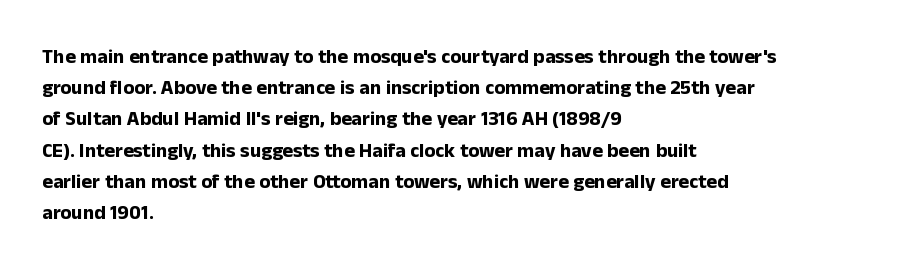
Q: Is the text bold? A: Yes.
Q: Is the text italic (slanted)? A: No, it is upright.
Q: Is the text underlined? A: No.
Q: How is the paragraph aligned? A: Left-aligned.
Q: Is the spacing between letters normal or unusually wide? A: Normal.
Q: Is the spacing between lines tight, normal or loose? A: Normal.
